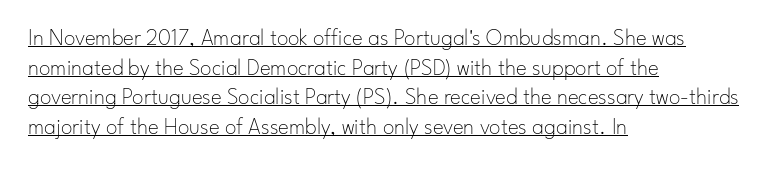
Q: Is the text bold? A: No.
Q: Is the text italic (slanted)? A: No, it is upright.
Q: Is the text underlined? A: Yes.
Q: How is the paragraph aligned? A: Left-aligned.
Q: Is the spacing between letters normal or unusually wide? A: Normal.
Q: Is the spacing between lines tight, normal or loose? A: Normal.
